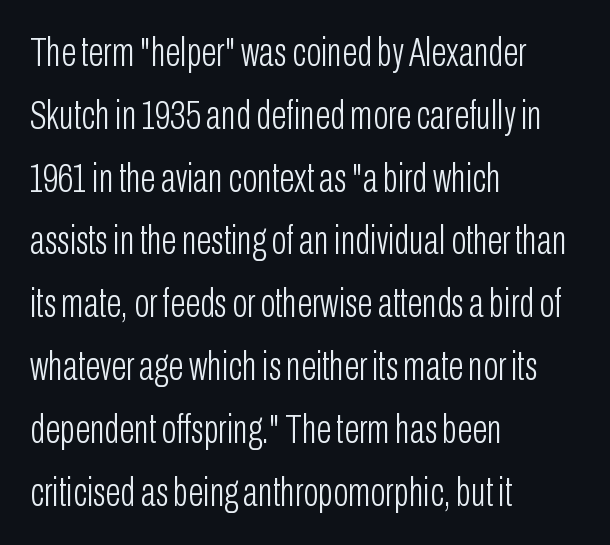
{"serif": "no", "italic": "no", "bold": "no", "weight": "light", "width": "condensed", "stroke_contrast": "low", "x_height": "medium", "monospaced": "no", "underline": "no", "align": "left", "line_spacing": "normal", "line_spacing_ratio": 1.57, "letter_spacing": "normal", "letter_spacing_em": 0.0, "glyph_px": 40}
